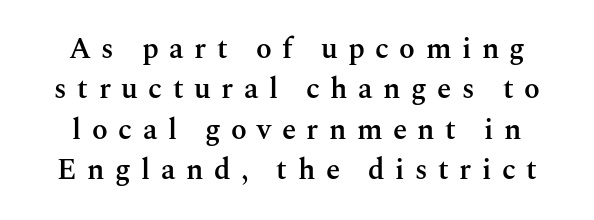
The image shows 29 px semibold serif type, upright; set centered, normal line spacing (1.39x), unusually wide letter spacing (+0.36 em), not underlined; medium stroke contrast and a medium x-height.
